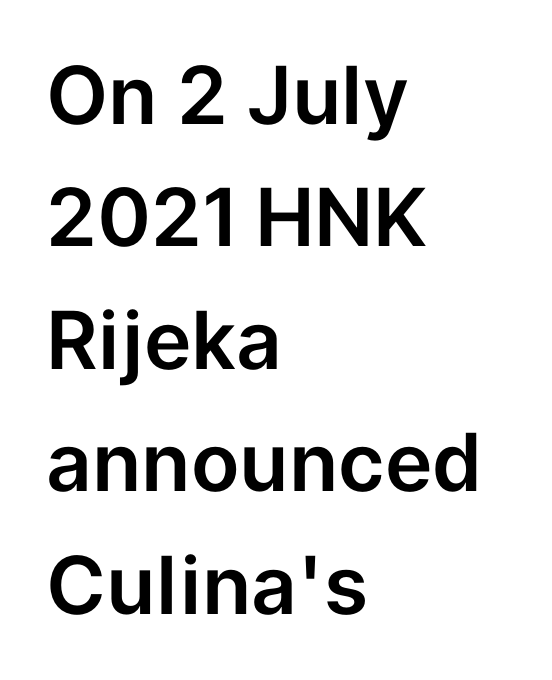
Q: Is the text italic (slanted)? A: No, it is upright.
Q: Is the typeface a serif or a sans-serif typeface? A: Sans-serif.
Q: Is the text underlined? A: No.
Q: How is the paragraph aligned? A: Left-aligned.
Q: Is the spacing between letters normal or unusually wide? A: Normal.
Q: Is the spacing between lines tight, normal or loose? A: Normal.
Q: Width (condensed, normal, or wide)? A: Normal.
Q: Stroke contrast? A: Low.
Q: x-height? A: Medium.
Q: Monospaced? A: No.
